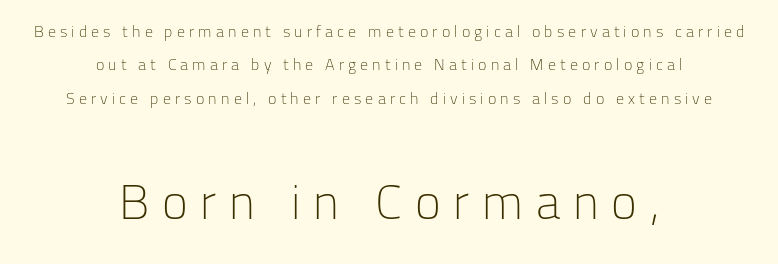
{"serif": "no", "italic": "no", "bold": "no", "weight": "light", "width": "normal", "stroke_contrast": "low", "x_height": "medium", "monospaced": "no", "underline": "no", "align": "center", "line_spacing": "loose", "line_spacing_ratio": 2.08, "letter_spacing": "wide", "letter_spacing_em": 0.26, "larger_block": "second", "size_ratio": 3.06, "glyph_px": 49}
